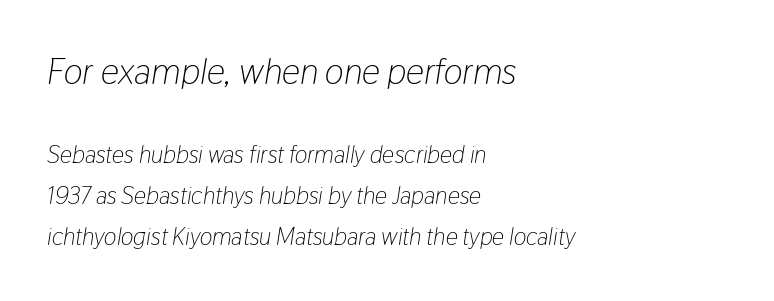
Top chunk: large. Bottom chunk: small. You could call the tracking neutral — neither tight nor loose. Posture: slanted. Stems here are at most as thick as an everyday book face. Varying glyph widths throughout — classic text-font behaviour.
